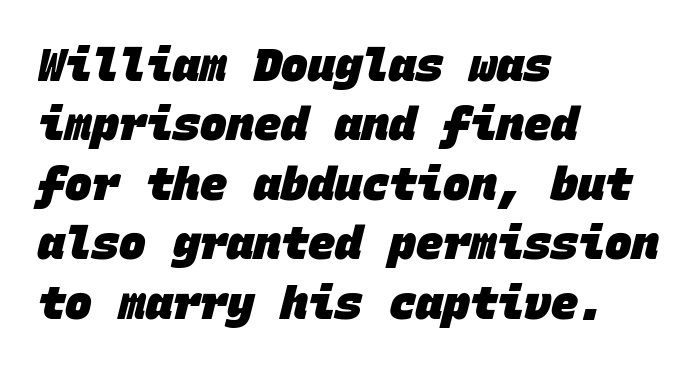
The image shows 45 px heavy sans-serif type, monospaced; set left-aligned, normal line spacing (1.32x), normal letter spacing, not underlined; low stroke contrast and a large x-height.
